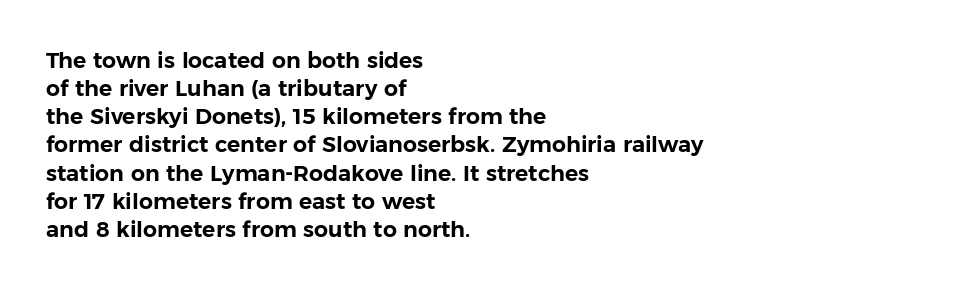
Style check: upright. Decoration check: the copy has no underline. The gaps between neighbouring characters are ordinary and unremarkable. This sample is left-justified, so line endings fall wherever the words run out. The rows are spaced the way most documents space them.
